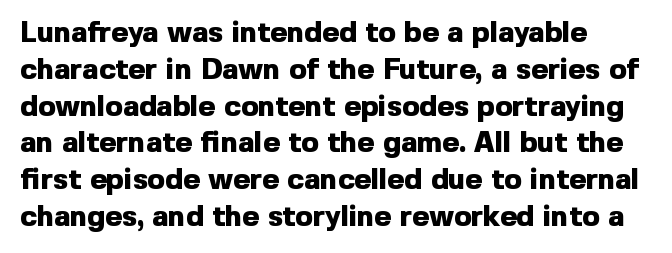
Q: Is the text bold? A: Yes.
Q: Is the text italic (slanted)? A: No, it is upright.
Q: Is the typeface a serif or a sans-serif typeface? A: Sans-serif.
Q: Is the text underlined? A: No.
Q: How is the paragraph aligned? A: Left-aligned.
Q: Is the spacing between letters normal or unusually wide? A: Normal.
Q: Is the spacing between lines tight, normal or loose? A: Normal.
Q: Width (condensed, normal, or wide)? A: Normal.
Q: x-height? A: Medium.
Q: Monospaced? A: No.
